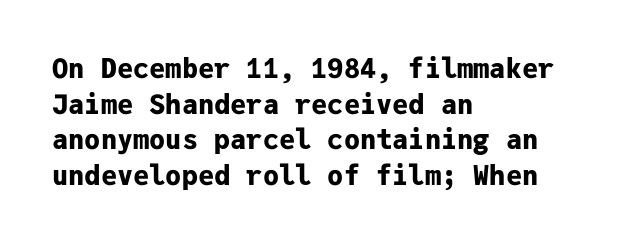
A typesetter would call this leading conventional body-copy spacing. Standard letterfit; no display-style spreading of the glyphs. The axis of the letterforms is exactly vertical. Typeset ragged right — the left edge is the straight one. Clear beneath every line of the passage. Each glyph is drawn with heavy, bold strokes.
